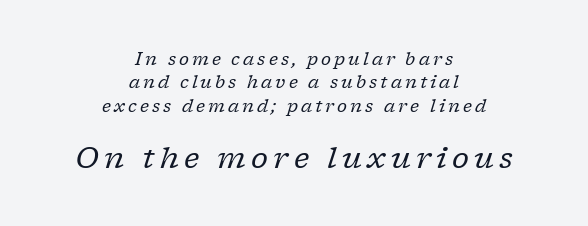
The image shows 29 px regular-weight serif type, italic (leaning right); set centered, normal line spacing (1.38x), not underlined; the second (bottom) block is 1.71x larger; low stroke contrast and a medium x-height.
